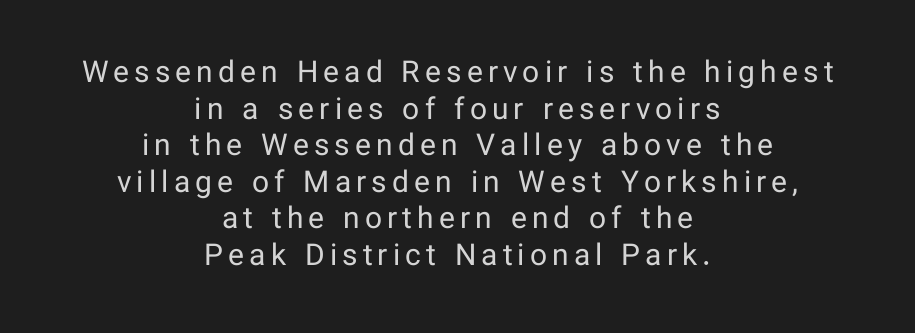
Q: Is the text bold? A: No.
Q: Is the text italic (slanted)? A: No, it is upright.
Q: Is the typeface a serif or a sans-serif typeface? A: Sans-serif.
Q: Is the text underlined? A: No.
Q: How is the paragraph aligned? A: Centered.
Q: Width (condensed, normal, or wide)? A: Normal.
Q: Stroke contrast? A: Low.
Q: x-height? A: Medium.
Q: Monospaced? A: No.
